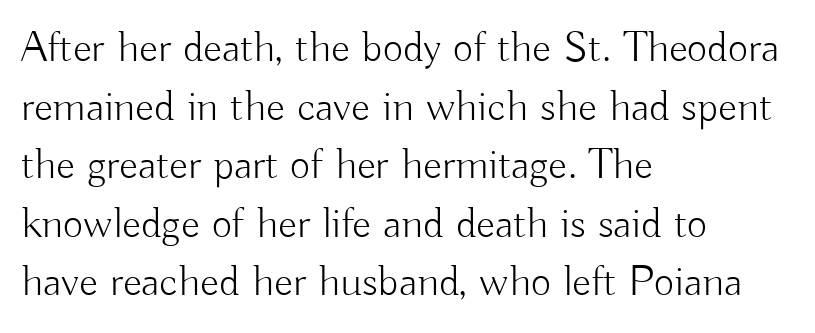
{"serif": "no", "italic": "no", "bold": "no", "weight": "light", "width": "normal", "stroke_contrast": "low", "x_height": "small", "monospaced": "no", "underline": "no", "align": "left", "line_spacing": "normal", "line_spacing_ratio": 1.33, "letter_spacing": "normal", "letter_spacing_em": 0.0, "glyph_px": 44}
